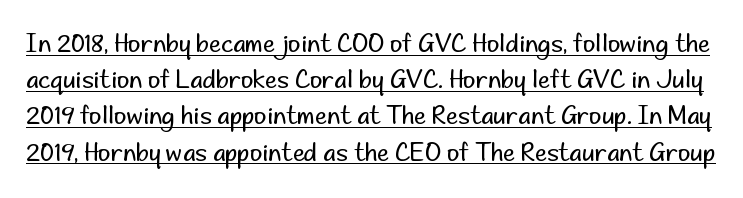
The image shows 24 px text type, upright; set normal line spacing (1.51x), normal letter spacing, underlined.
